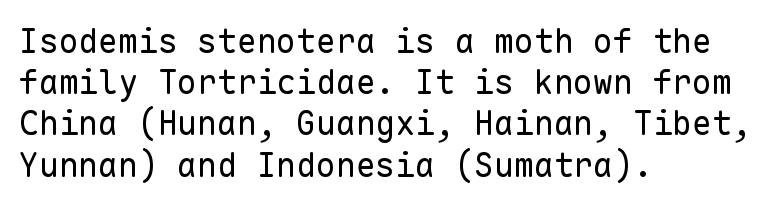
{"serif": "no", "italic": "no", "bold": "no", "weight": "regular", "width": "normal", "stroke_contrast": "low", "x_height": "medium", "monospaced": "yes", "underline": "no", "align": "left", "line_spacing": "normal", "line_spacing_ratio": 1.25, "letter_spacing": "normal", "letter_spacing_em": 0.0, "glyph_px": 33}
